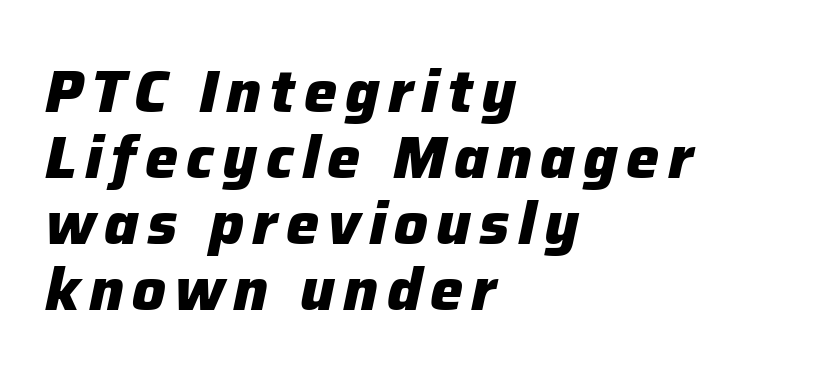
Q: Is the text bold? A: Yes.
Q: Is the text italic (slanted)? A: Yes, it leans right by about 12 degrees.
Q: Is the text underlined? A: No.
Q: How is the paragraph aligned? A: Left-aligned.
Q: Is the spacing between lines tight, normal or loose? A: Tight.
Q: Width (condensed, normal, or wide)? A: Normal.
Q: Stroke contrast? A: Low.
Q: x-height? A: Medium.
Q: Monospaced? A: No.
